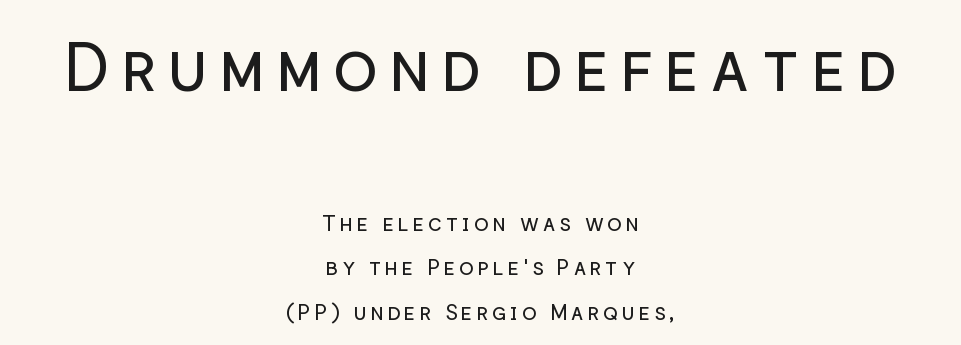
Notice the wide empty band between every row — that's loose leading. Every character sits straight up, as roman type does. Each line is balanced around a shared central axis. This sample has the flowing, uneven cadence of proportional lettering.
